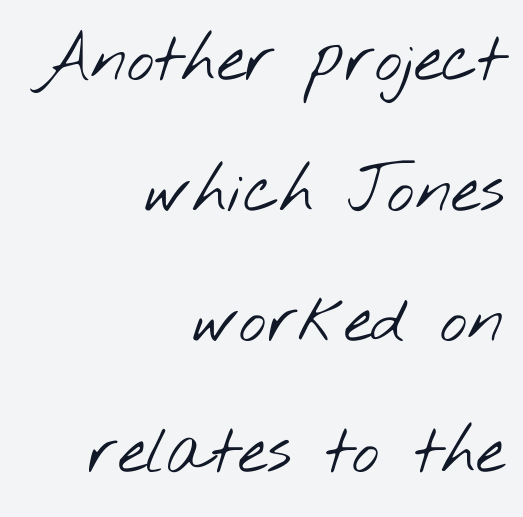
The image shows 65 px light, wide sans-serif type; set right-aligned, loose line spacing (2.01x), normal letter spacing, not underlined; low stroke contrast and a small x-height.
